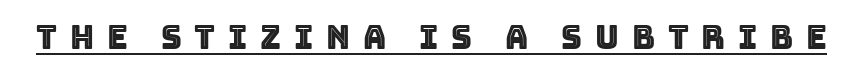
The image shows 32 px text type, upright; set unusually wide letter spacing (+0.4 em), underlined; a large x-height.
